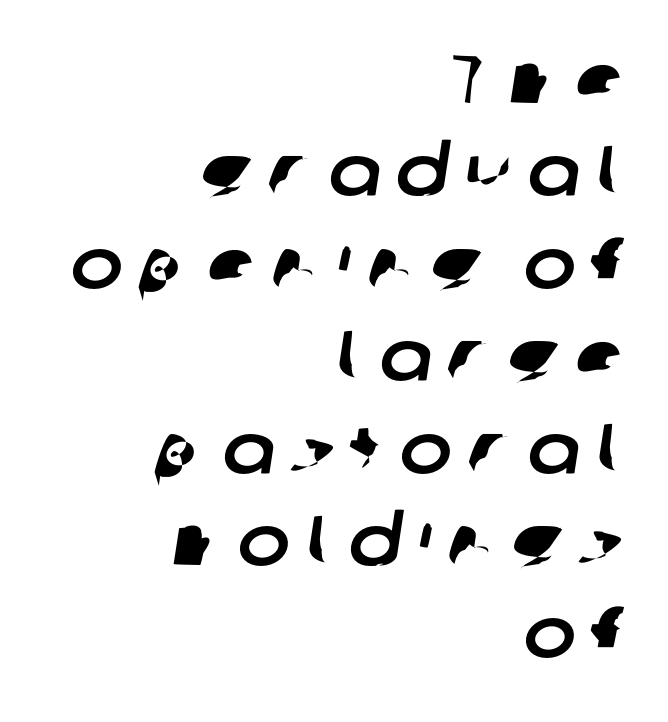
{"serif": "no", "width": "normal", "stroke_contrast": "low", "x_height": "medium", "monospaced": "no", "underline": "no", "align": "right", "line_spacing": "normal", "line_spacing_ratio": 1.32, "letter_spacing": "wide", "letter_spacing_em": 0.23, "glyph_px": 70}
